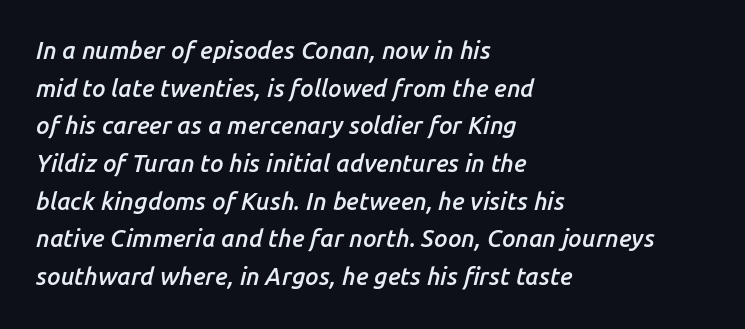
Q: Is the text bold? A: Semi-bold.
Q: Is the text italic (slanted)? A: Yes, it leans right by about 14 degrees.
Q: Is the text underlined? A: No.
Q: How is the paragraph aligned? A: Left-aligned.
Q: Is the spacing between letters normal or unusually wide? A: Normal.
Q: Is the spacing between lines tight, normal or loose? A: Normal.
